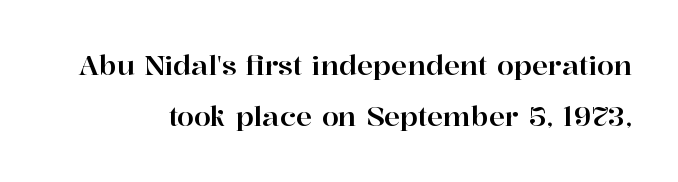
{"italic": "no", "underline": "no", "line_spacing_ratio": 1.89, "letter_spacing": "normal", "letter_spacing_em": 0.0, "glyph_px": 27}
